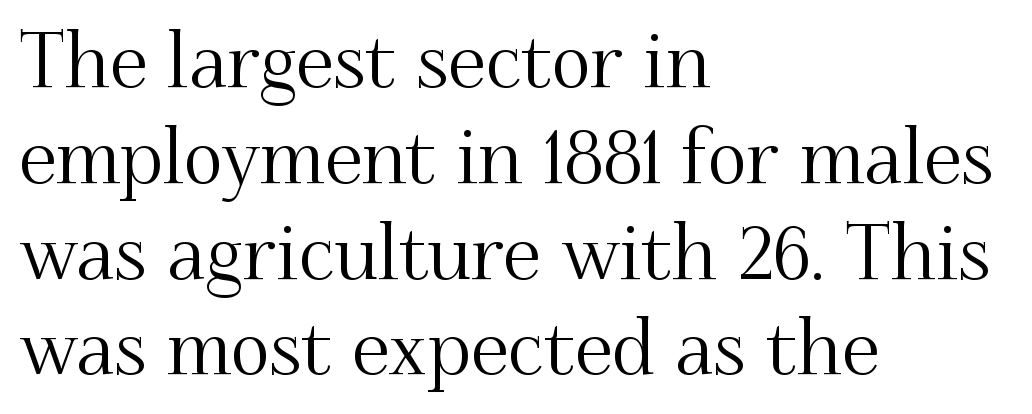
{"serif": "yes", "italic": "no", "width": "normal", "stroke_contrast": "medium", "x_height": "small", "monospaced": "no", "underline": "no", "align": "left", "line_spacing": "normal", "line_spacing_ratio": 1.26, "letter_spacing": "normal", "letter_spacing_em": 0.0, "glyph_px": 76}
